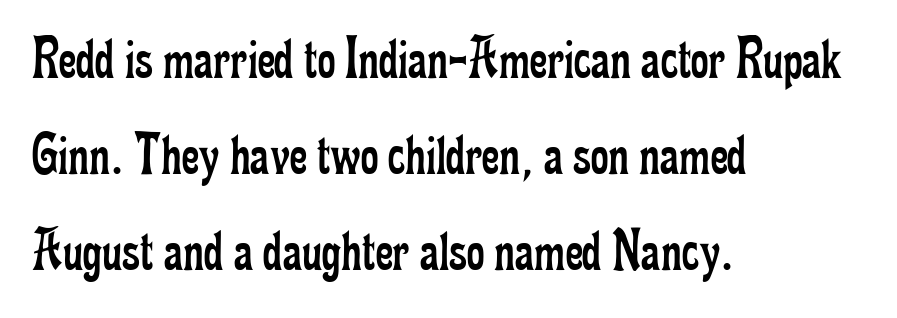
{"serif": "yes", "italic": "no", "bold": "no", "weight": "regular", "width": "condensed", "stroke_contrast": "low", "x_height": "small", "monospaced": "no", "underline": "no", "align": "left", "line_spacing": "normal", "line_spacing_ratio": 1.57, "letter_spacing": "normal", "letter_spacing_em": 0.0, "glyph_px": 61}
